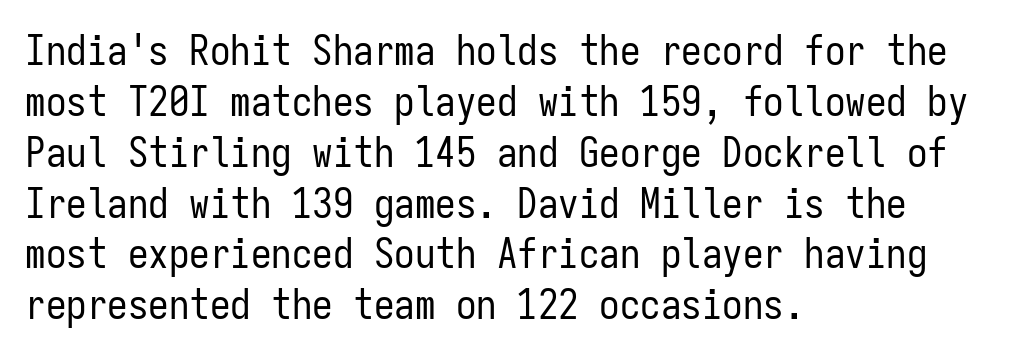
The image shows 41 px regular-weight, condensed sans-serif type, upright, monospaced; set left-aligned, line spacing 1.24x, normal letter spacing, not underlined; low stroke contrast and a medium x-height.
